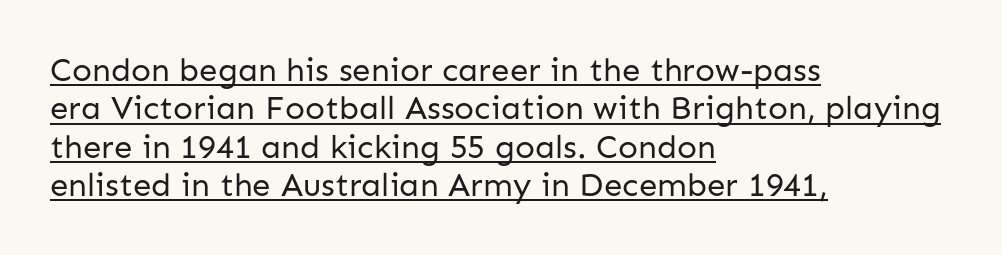
Q: Is the text bold? A: No.
Q: Is the text italic (slanted)? A: No, it is upright.
Q: Is the typeface a serif or a sans-serif typeface? A: Sans-serif.
Q: Is the text underlined? A: Yes.
Q: How is the paragraph aligned? A: Left-aligned.
Q: Is the spacing between letters normal or unusually wide? A: Normal.
Q: Width (condensed, normal, or wide)? A: Normal.
Q: Stroke contrast? A: Low.
Q: x-height? A: Medium.
Q: Monospaced? A: No.
